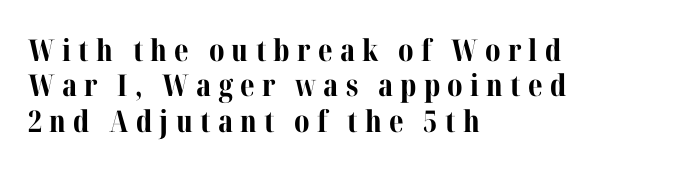
{"serif": "yes", "italic": "no", "bold": "yes", "weight": "bold", "width": "normal", "stroke_contrast": "medium", "x_height": "medium", "monospaced": "no", "underline": "no", "align": "left", "line_spacing_ratio": 1.18, "letter_spacing": "wide", "letter_spacing_em": 0.24, "glyph_px": 30}
